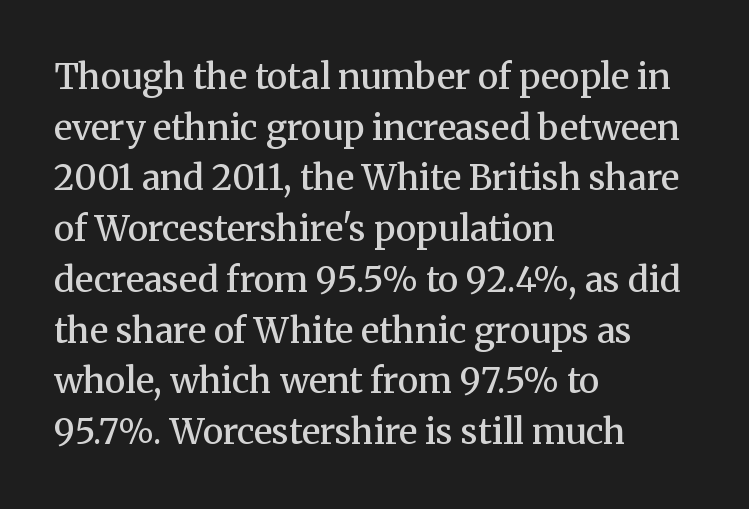
Where is the straight margin? On the left. This is roman type, the default non-slanted kind. Underline: absent. These words are printed semibold, heavier than regular yet not bold.
